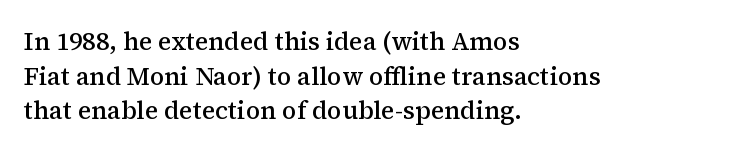
The image shows 25 px text type, upright; set left-aligned, normal line spacing (1.39x), normal letter spacing, not underlined.
